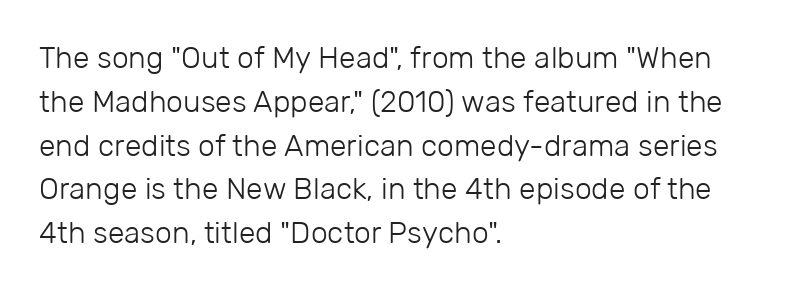
The image shows 30 px light sans-serif type, upright; set left-aligned, normal line spacing (1.46x), normal letter spacing, not underlined; low stroke contrast and a medium x-height.
